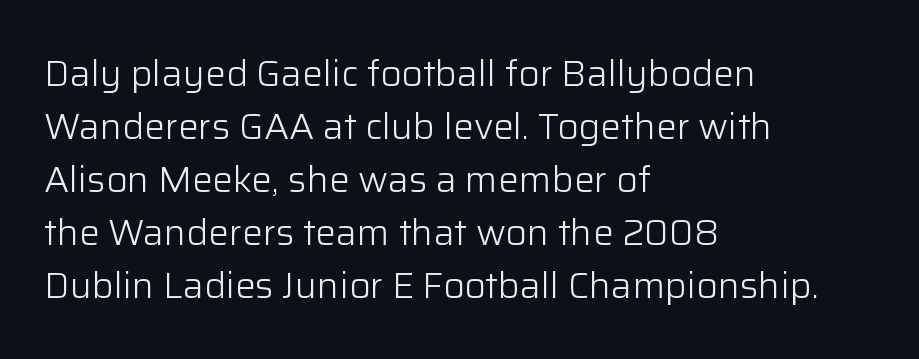
Observe the ordinary spacing: letters are neighbours, not strangers. Think of a printed novel: that variable character pitch is what you see here. This is the regular roman posture of the typeface. Plain, unruled lines of type. Is there much room between lines? A standard amount, neither cramped nor airy. No chunkiness to these letters — they're not bold.
